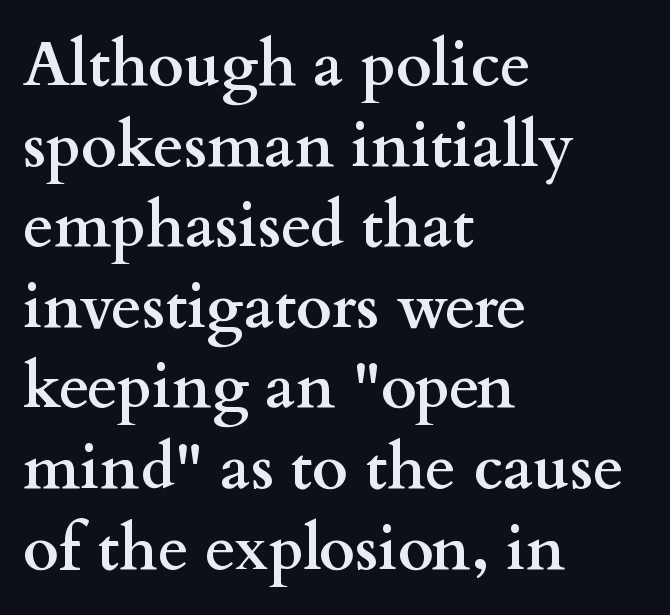
The lines are quadded left. Heavy, bold letterforms. Characters remain perfectly vertical along every line. The tracking reads as untouched default to a designer's eye. Proportional: the letters do not fall into vertical columns. A serif font was chosen for this passage.
